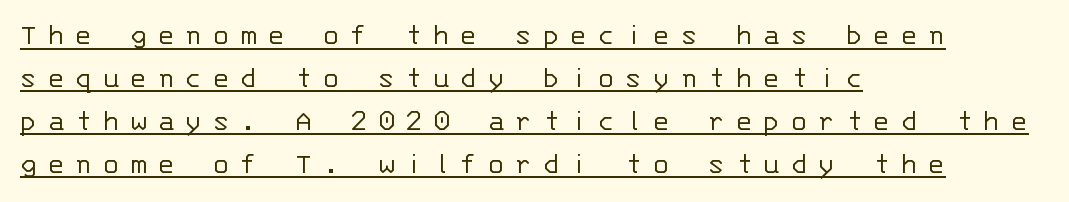
{"serif": "no", "italic": "no", "bold": "no", "weight": "light", "width": "normal", "stroke_contrast": "low", "x_height": "large", "monospaced": "yes", "underline": "yes", "align": "left", "line_spacing": "normal", "line_spacing_ratio": 1.34, "letter_spacing": "wide", "letter_spacing_em": 0.32, "glyph_px": 32}
